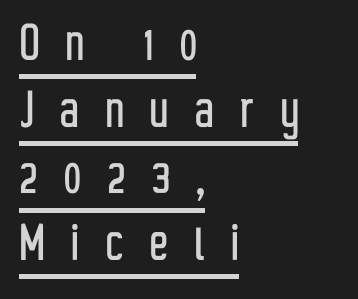
Q: Is the text italic (slanted)? A: No, it is upright.
Q: Is the typeface a serif or a sans-serif typeface? A: Sans-serif.
Q: Is the text underlined? A: Yes.
Q: How is the paragraph aligned? A: Left-aligned.
Q: Is the spacing between letters normal or unusually wide? A: Unusually wide.
Q: Is the spacing between lines tight, normal or loose? A: Tight.
Q: Width (condensed, normal, or wide)? A: Condensed.
Q: Stroke contrast? A: Low.
Q: x-height? A: Medium.
Q: Monospaced? A: No.
